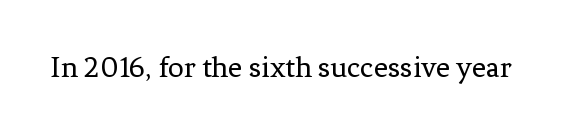
Posture: straight, roman, zero tilt. Decoration check: the copy has no underline. Typographically, this falls in the serif category. The rendering uses natural spacing where letterforms have individual widths. Caption: standard tracking, unaltered.
